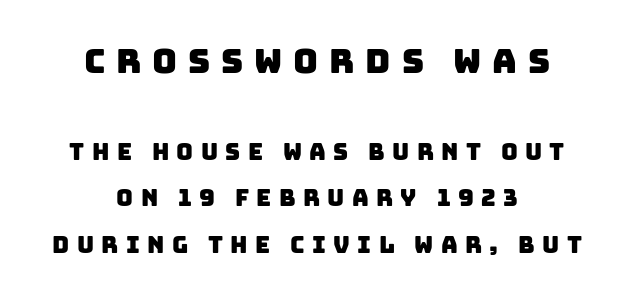
Q: Is the typeface a serif or a sans-serif typeface? A: Sans-serif.
Q: Is the text underlined? A: No.
Q: How is the paragraph aligned? A: Centered.
Q: Is the spacing between letters normal or unusually wide? A: Unusually wide.
Q: Is the spacing between lines tight, normal or loose? A: Loose.
Q: Which block of text is set in a larger size, the first (top) or the second (bottom)? A: The first (top) one.
Q: Width (condensed, normal, or wide)? A: Normal.
Q: Stroke contrast? A: Low.
Q: x-height? A: Large.
Q: Monospaced? A: No.
